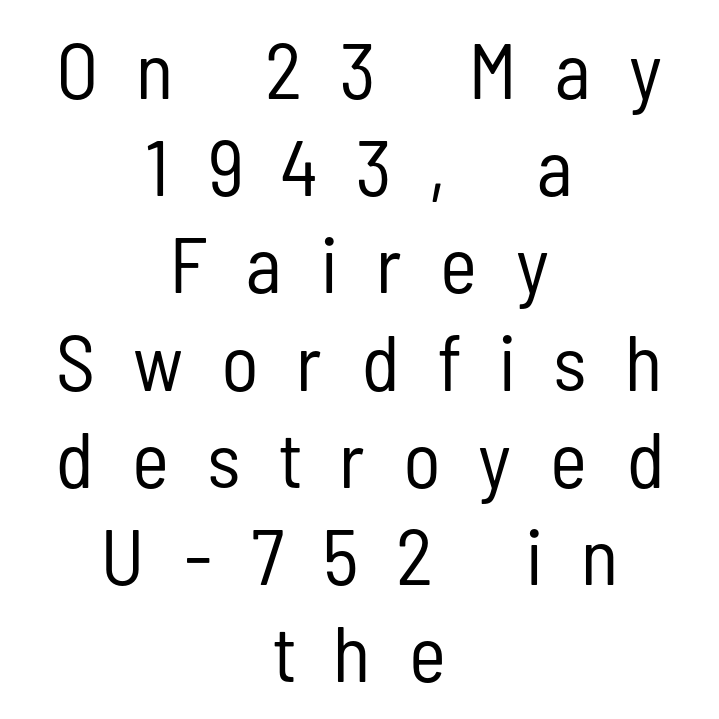
The image shows 79 px regular-weight, condensed sans-serif type, upright; set centered, line spacing 1.23x, unusually wide letter spacing (+0.49 em), not underlined; low stroke contrast and a medium x-height.
